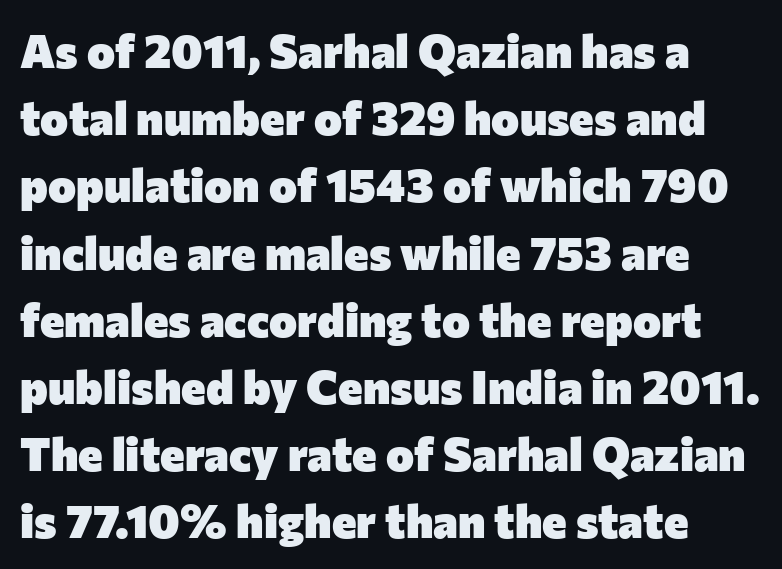
Q: Is the text bold? A: Yes.
Q: Is the text italic (slanted)? A: No, it is upright.
Q: Is the typeface a serif or a sans-serif typeface? A: Sans-serif.
Q: Is the text underlined? A: No.
Q: Is the spacing between letters normal or unusually wide? A: Normal.
Q: Is the spacing between lines tight, normal or loose? A: Normal.
Q: Width (condensed, normal, or wide)? A: Normal.
Q: Stroke contrast? A: Low.
Q: x-height? A: Medium.
Q: Monospaced? A: No.
